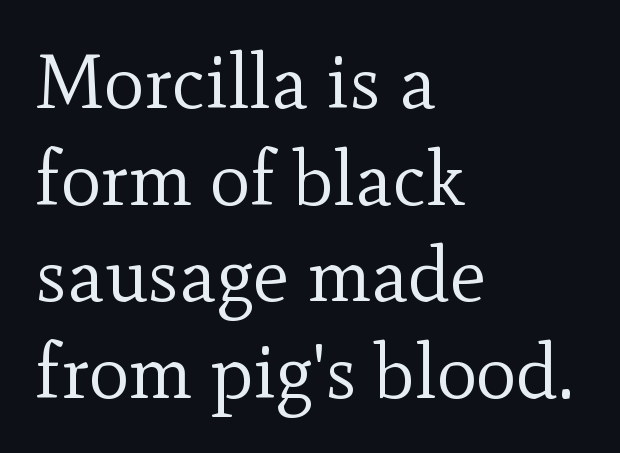
The image shows 76 px regular-weight serif type, upright; set left-aligned, normal line spacing (1.27x), normal letter spacing, not underlined; a small x-height.
